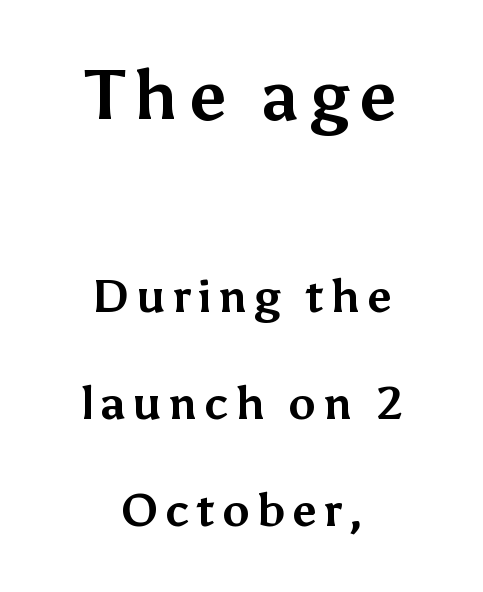
Q: Is the text bold? A: Yes.
Q: Is the text italic (slanted)? A: No, it is upright.
Q: Is the typeface a serif or a sans-serif typeface? A: Sans-serif.
Q: Is the text underlined? A: No.
Q: How is the paragraph aligned? A: Centered.
Q: Is the spacing between lines tight, normal or loose? A: Loose.
Q: Which block of text is set in a larger size, the first (top) or the second (bottom)? A: The first (top) one.
Q: Width (condensed, normal, or wide)? A: Normal.
Q: Stroke contrast? A: Medium.
Q: x-height? A: Medium.
Q: Monospaced? A: No.
